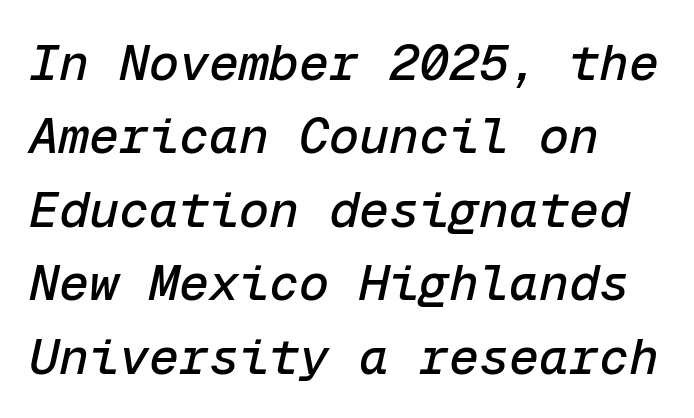
Slant detected: the letters are inclined. You could call the tracking neutral — neither tight nor loose. Lines of text with bare space underneath. This sample is left-justified, so line endings fall wherever the words run out. Honestly, the row spacing looks completely unremarkable.
